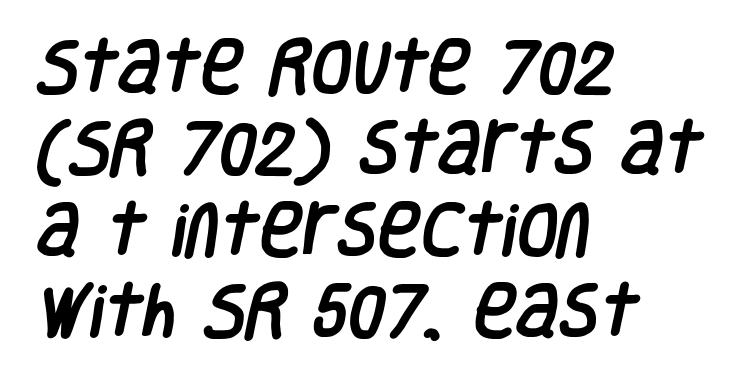
The image shows 59 px condensed sans-serif type; set left-aligned, normal line spacing (1.38x), normal letter spacing, not underlined; low stroke contrast and a large x-height.
